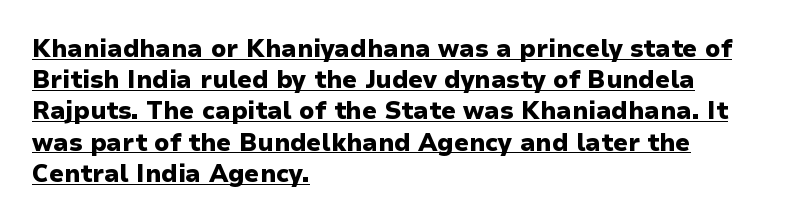
Q: Is the text bold? A: Yes.
Q: Is the text italic (slanted)? A: No, it is upright.
Q: Is the text underlined? A: Yes.
Q: How is the paragraph aligned? A: Left-aligned.
Q: Is the spacing between letters normal or unusually wide? A: Normal.
Q: Is the spacing between lines tight, normal or loose? A: Normal.
